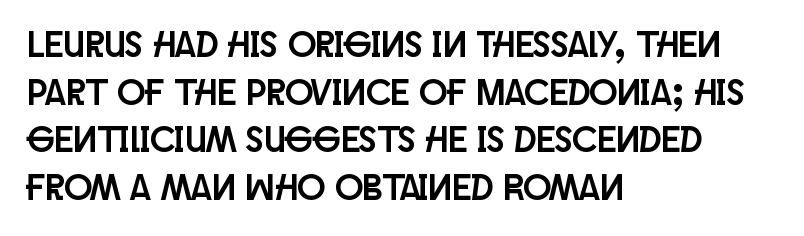
The image shows 37 px condensed sans-serif type, upright; set left-aligned, normal line spacing (1.29x), normal letter spacing, not underlined; low stroke contrast and a large x-height.
